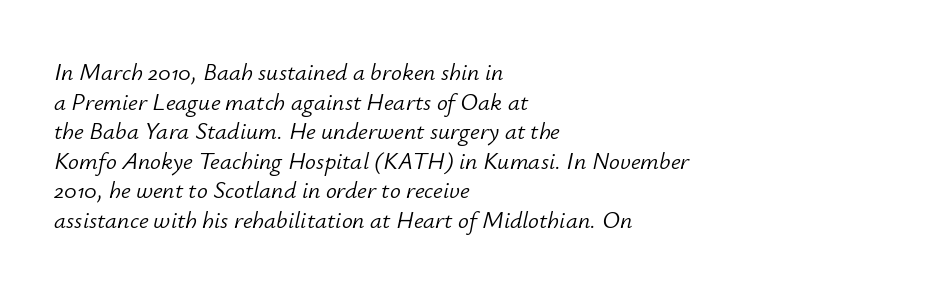
Q: Is the text bold? A: No.
Q: Is the text italic (slanted)? A: Yes, it leans right by about 12 degrees.
Q: Is the text underlined? A: No.
Q: How is the paragraph aligned? A: Left-aligned.
Q: Is the spacing between letters normal or unusually wide? A: Normal.
